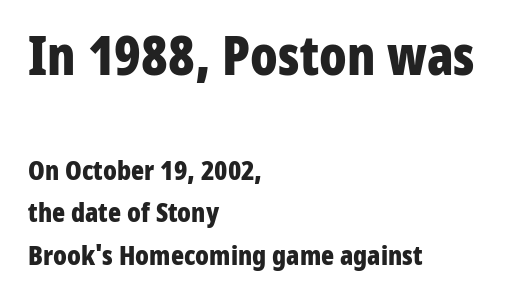
Q: Is the text bold? A: Yes.
Q: Is the text italic (slanted)? A: No, it is upright.
Q: Is the typeface a serif or a sans-serif typeface? A: Sans-serif.
Q: Is the text underlined? A: No.
Q: How is the paragraph aligned? A: Left-aligned.
Q: Is the spacing between letters normal or unusually wide? A: Normal.
Q: Is the spacing between lines tight, normal or loose? A: Normal.
Q: Which block of text is set in a larger size, the first (top) or the second (bottom)? A: The first (top) one.
Q: Width (condensed, normal, or wide)? A: Condensed.
Q: Stroke contrast? A: Low.
Q: x-height? A: Medium.
Q: Monospaced? A: No.
